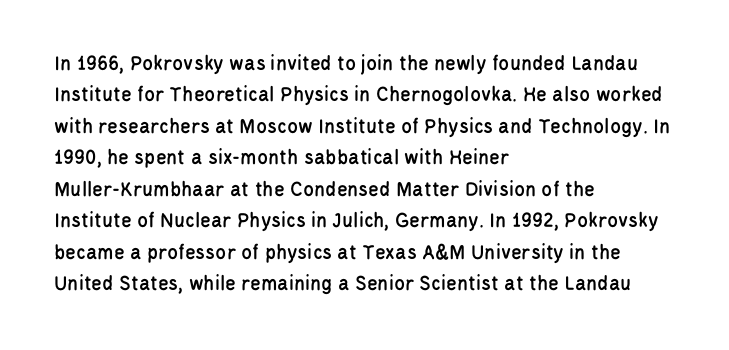
{"italic": "no", "underline": "no", "align": "left", "line_spacing": "normal", "line_spacing_ratio": 1.43, "letter_spacing": "normal", "letter_spacing_em": 0.0, "glyph_px": 22}
